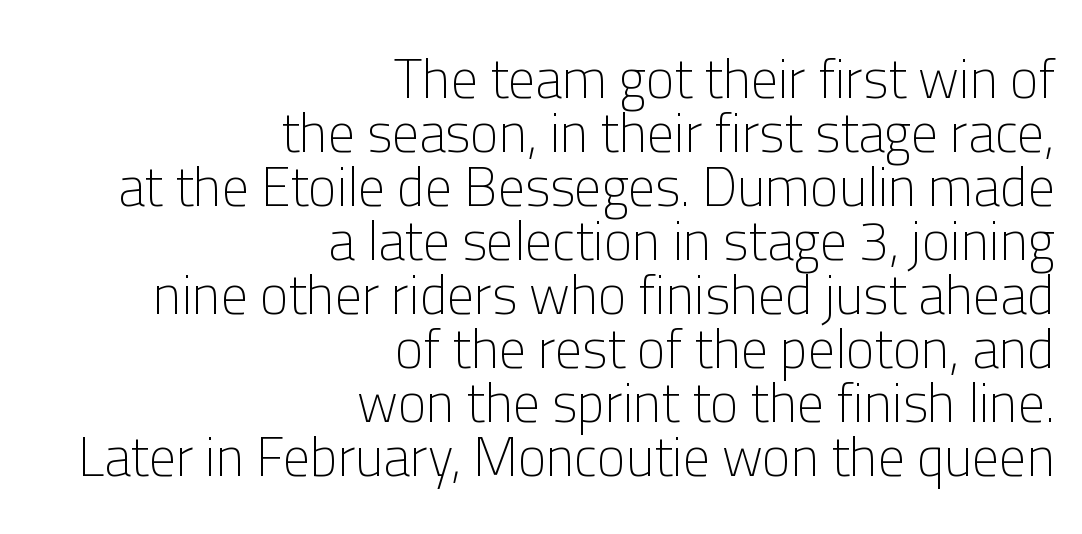
Q: Is the text bold? A: No.
Q: Is the text italic (slanted)? A: No, it is upright.
Q: Is the typeface a serif or a sans-serif typeface? A: Sans-serif.
Q: Is the text underlined? A: No.
Q: How is the paragraph aligned? A: Right-aligned.
Q: Is the spacing between letters normal or unusually wide? A: Normal.
Q: Is the spacing between lines tight, normal or loose? A: Tight.
Q: Width (condensed, normal, or wide)? A: Normal.
Q: Stroke contrast? A: Low.
Q: x-height? A: Medium.
Q: Monospaced? A: No.
